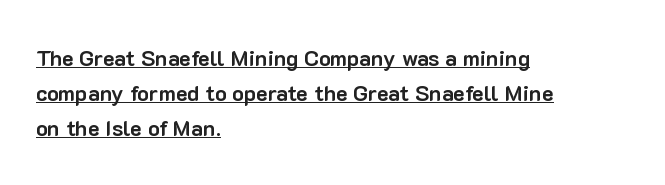
The image shows 22 px bold type, upright; set left-aligned, normal line spacing (1.58x), normal letter spacing, underlined.
